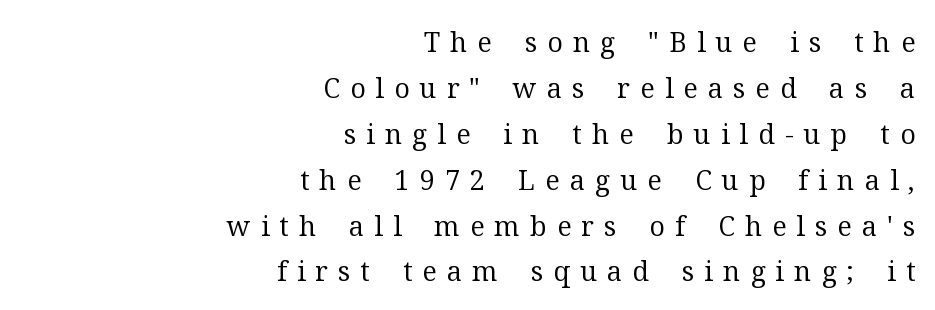
The image shows 27 px text type, upright; set right-aligned, normal line spacing (1.7x), unusually wide letter spacing (+0.38 em), not underlined.
